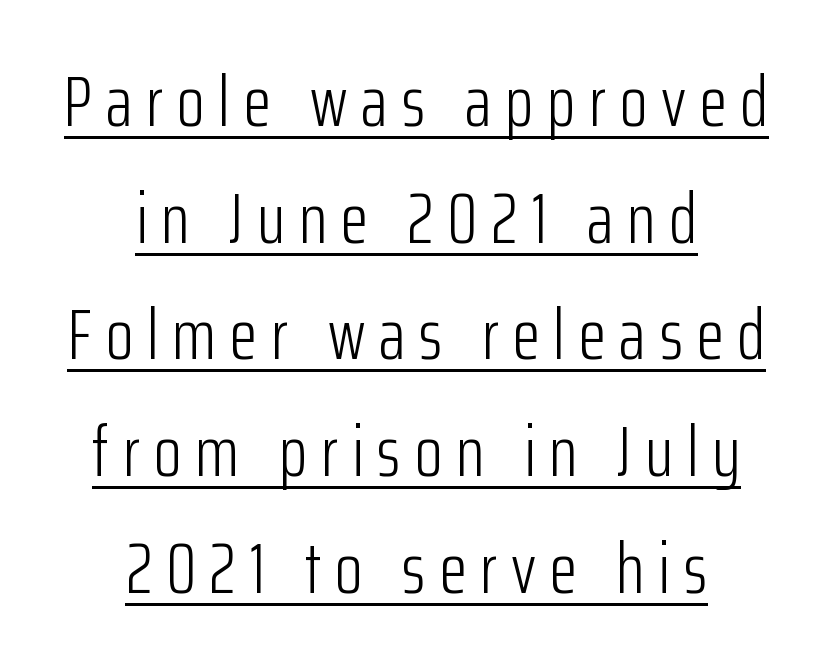
{"serif": "no", "italic": "no", "bold": "no", "weight": "light", "width": "condensed", "stroke_contrast": "low", "x_height": "medium", "monospaced": "no", "underline": "yes", "align": "center", "line_spacing": "normal", "line_spacing_ratio": 1.62, "glyph_px": 72}
